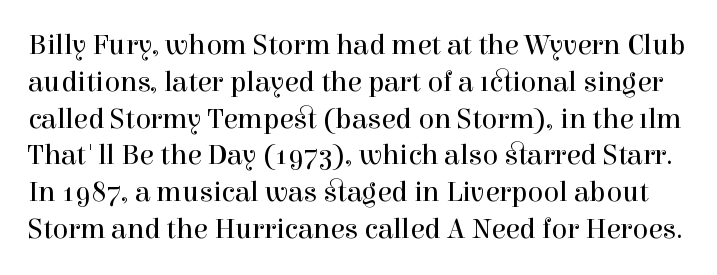
Q: Is the text bold? A: No.
Q: Is the text italic (slanted)? A: No, it is upright.
Q: Is the typeface a serif or a sans-serif typeface? A: Serif.
Q: Is the text underlined? A: No.
Q: Is the spacing between letters normal or unusually wide? A: Normal.
Q: Is the spacing between lines tight, normal or loose? A: Normal.
Q: Width (condensed, normal, or wide)? A: Normal.
Q: x-height? A: Medium.
Q: Monospaced? A: No.
